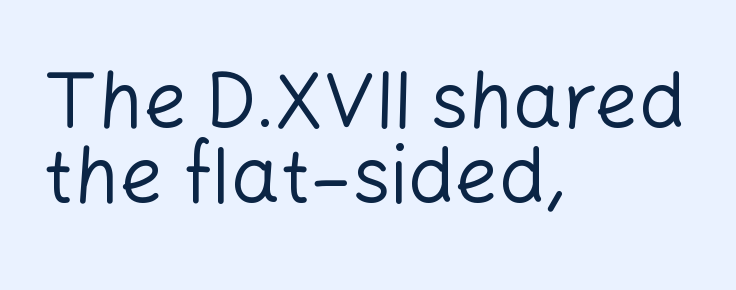
{"serif": "no", "italic": "no", "bold": "no", "weight": "regular", "width": "normal", "stroke_contrast": "low", "x_height": "medium", "monospaced": "no", "underline": "no", "align": "left", "line_spacing": "tight", "line_spacing_ratio": 0.97, "letter_spacing": "normal", "letter_spacing_em": 0.0, "glyph_px": 77}
